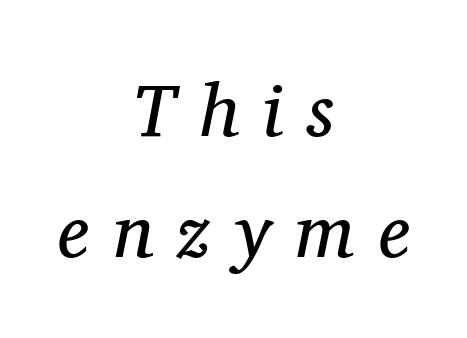
Stems and bowls with no extra thickness — not bold. These lines stack symmetrically, like a column narrowing and widening about its center. Glance below the letters and you will spot only blank space. The font family rendered here belongs to the serif group.
